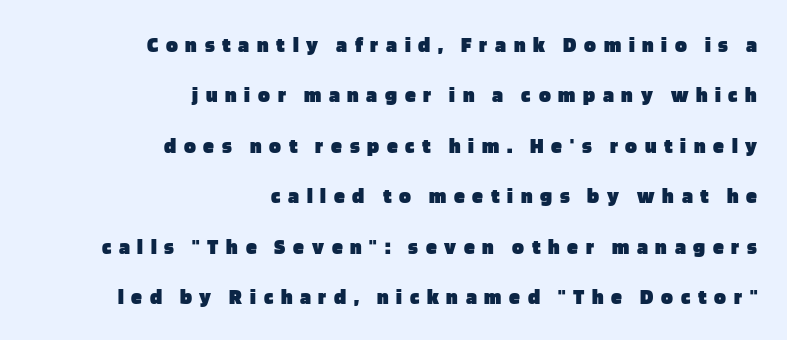
Q: Is the text bold? A: Yes.
Q: Is the text italic (slanted)? A: No, it is upright.
Q: Is the text underlined? A: No.
Q: How is the paragraph aligned? A: Right-aligned.
Q: Is the spacing between letters normal or unusually wide? A: Unusually wide.
Q: Is the spacing between lines tight, normal or loose? A: Loose.
